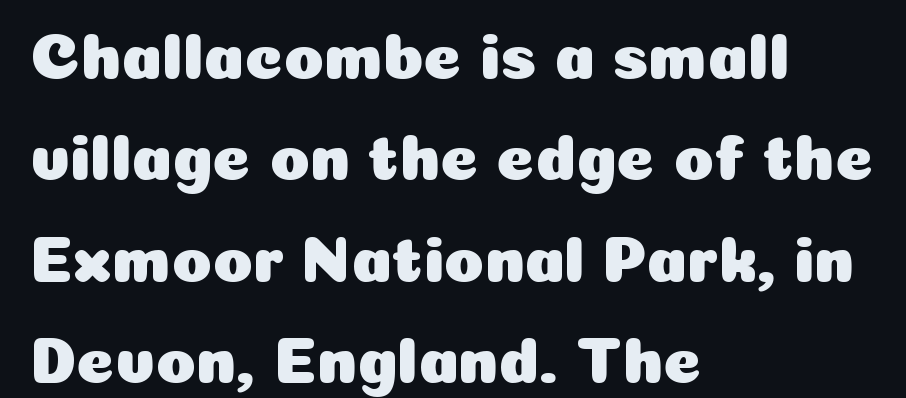
The image shows 65 px sans-serif type, upright; set left-aligned, normal line spacing (1.56x), normal letter spacing, not underlined; low stroke contrast and a medium x-height.
